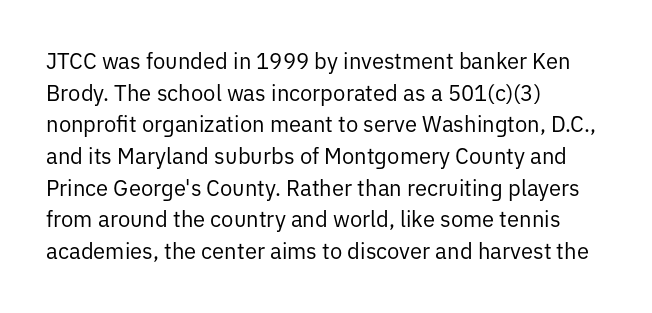
The image shows 22 px text type, upright; set left-aligned, normal line spacing (1.44x), normal letter spacing, not underlined.
